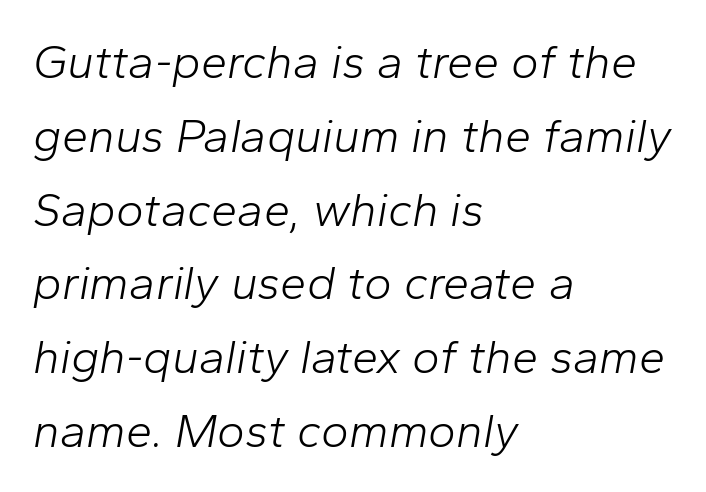
Q: Is the text bold? A: No.
Q: Is the text italic (slanted)? A: Yes, it leans right by about 10 degrees.
Q: Is the text underlined? A: No.
Q: How is the paragraph aligned? A: Left-aligned.
Q: Is the spacing between letters normal or unusually wide? A: Normal.
Q: Is the spacing between lines tight, normal or loose? A: Normal.
Q: Width (condensed, normal, or wide)? A: Normal.
Q: Stroke contrast? A: Low.
Q: x-height? A: Medium.
Q: Monospaced? A: No.
